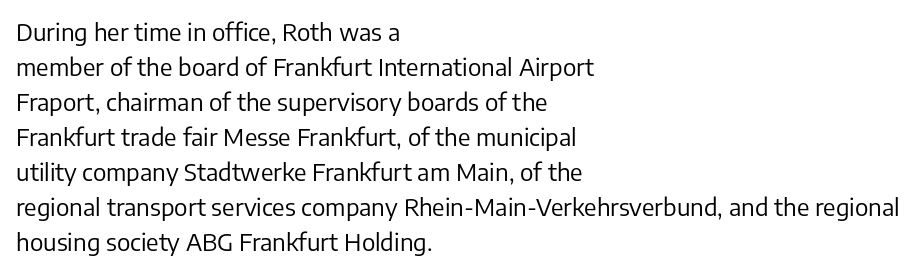
The image shows 24 px text type, upright; set left-aligned, normal line spacing (1.46x), normal letter spacing, not underlined.
